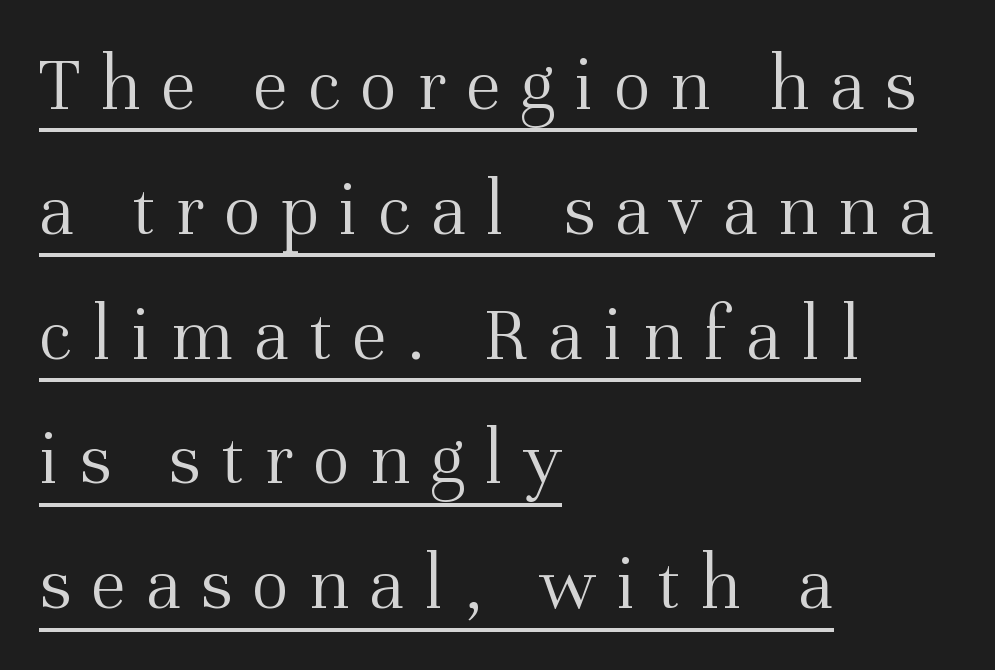
The image shows 79 px light serif type, upright; set left-aligned, normal line spacing (1.58x), unusually wide letter spacing (+0.25 em), underlined; medium stroke contrast and a medium x-height.
